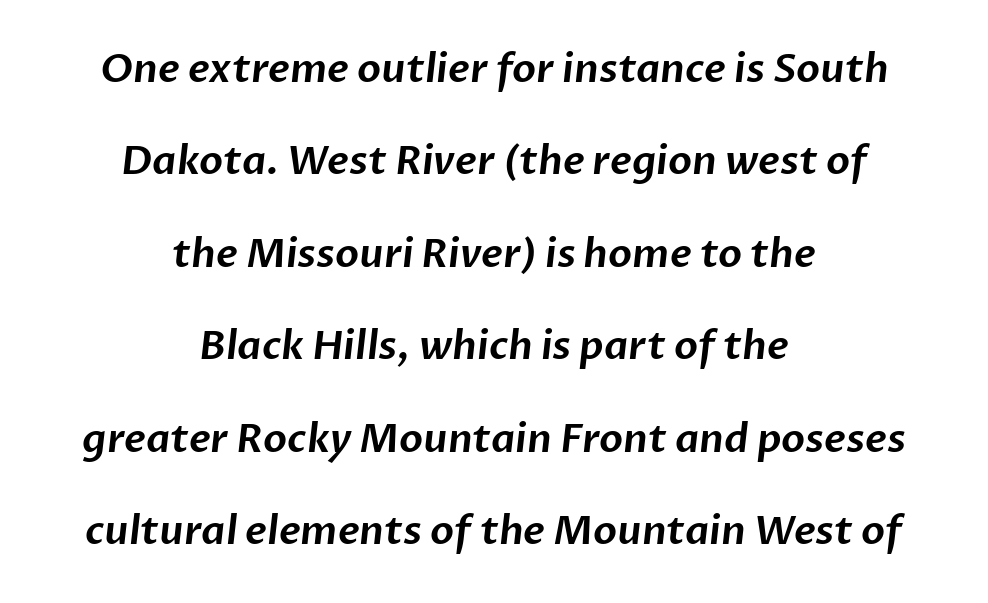
The image shows 39 px sans-serif type; set centered, loose line spacing (2.37x), normal letter spacing, not underlined; low stroke contrast and a medium x-height.
